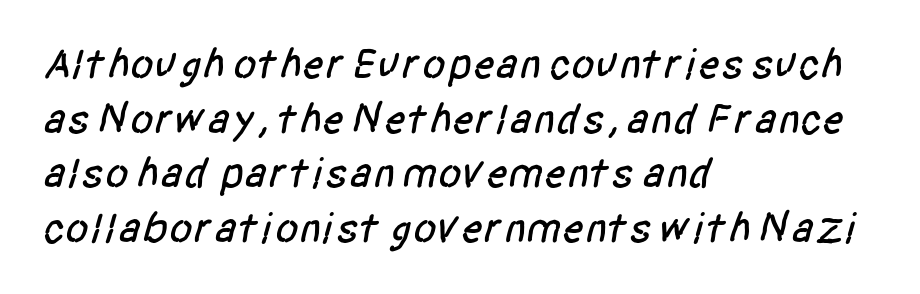
The image shows 43 px condensed sans-serif type; set left-aligned, normal line spacing (1.27x), normal letter spacing, not underlined; low stroke contrast and a large x-height.
